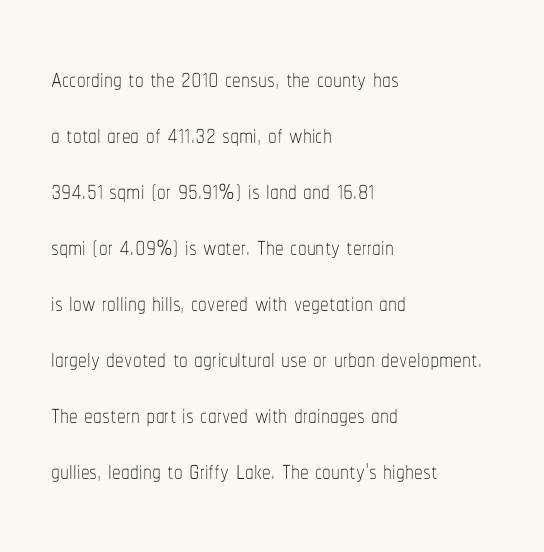
Q: Is the text bold? A: No.
Q: Is the text italic (slanted)? A: No, it is upright.
Q: Is the text underlined? A: No.
Q: How is the paragraph aligned? A: Left-aligned.
Q: Is the spacing between letters normal or unusually wide? A: Normal.
Q: Is the spacing between lines tight, normal or loose? A: Normal.
Q: Width (condensed, normal, or wide)? A: Condensed.
Q: Stroke contrast? A: Low.
Q: x-height? A: Medium.
Q: Monospaced? A: No.
